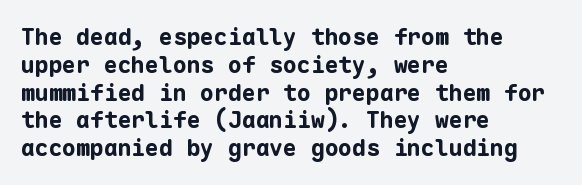
The image shows 23 px bold type, upright; set left-aligned, line spacing 1.21x, normal letter spacing, not underlined.
